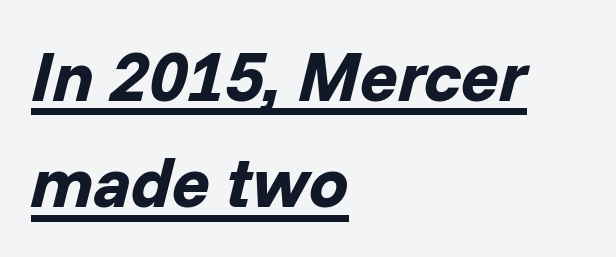
Q: Is the text bold? A: Yes.
Q: Is the text italic (slanted)? A: Yes, it leans right by about 14 degrees.
Q: Is the text underlined? A: Yes.
Q: How is the paragraph aligned? A: Left-aligned.
Q: Is the spacing between letters normal or unusually wide? A: Normal.
Q: Is the spacing between lines tight, normal or loose? A: Normal.
Q: Width (condensed, normal, or wide)? A: Normal.
Q: Stroke contrast? A: Low.
Q: x-height? A: Medium.
Q: Monospaced? A: No.
